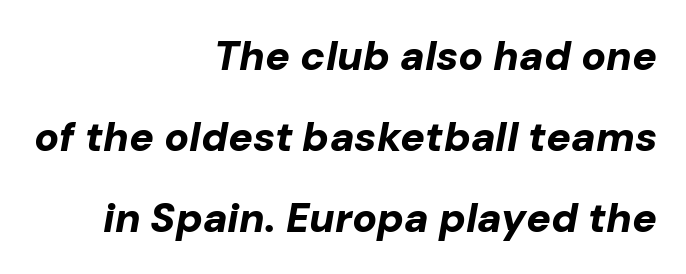
Q: Is the text bold? A: Yes.
Q: Is the text italic (slanted)? A: Yes, it leans right by about 10 degrees.
Q: Is the text underlined? A: No.
Q: How is the paragraph aligned? A: Right-aligned.
Q: Is the spacing between letters normal or unusually wide? A: Normal.
Q: Is the spacing between lines tight, normal or loose? A: Loose.
Q: Width (condensed, normal, or wide)? A: Normal.
Q: Stroke contrast? A: Low.
Q: x-height? A: Medium.
Q: Monospaced? A: No.
